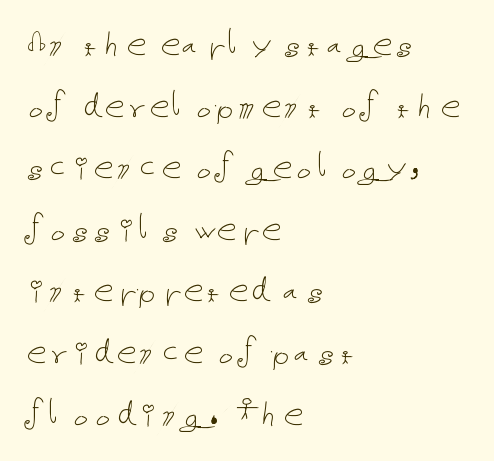
{"italic": "no", "bold": "no", "weight": "thin", "width": "normal", "stroke_contrast": "low", "x_height": "medium", "underline": "no", "align": "left", "line_spacing": "normal", "line_spacing_ratio": 1.54, "letter_spacing": "normal", "letter_spacing_em": 0.0, "glyph_px": 40}
